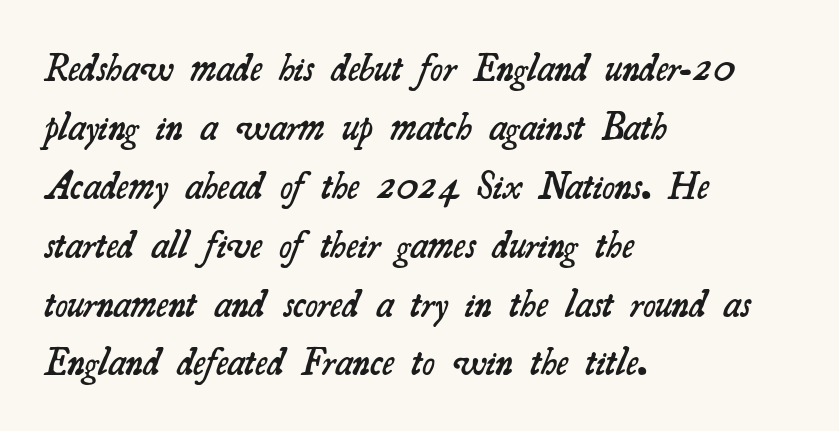
{"serif": "yes", "bold": "semi", "weight": "semibold", "width": "normal", "stroke_contrast": "medium", "x_height": "small", "monospaced": "no", "underline": "no", "align": "left", "line_spacing": "normal", "line_spacing_ratio": 1.55, "letter_spacing": "normal", "letter_spacing_em": 0.0, "glyph_px": 38}
